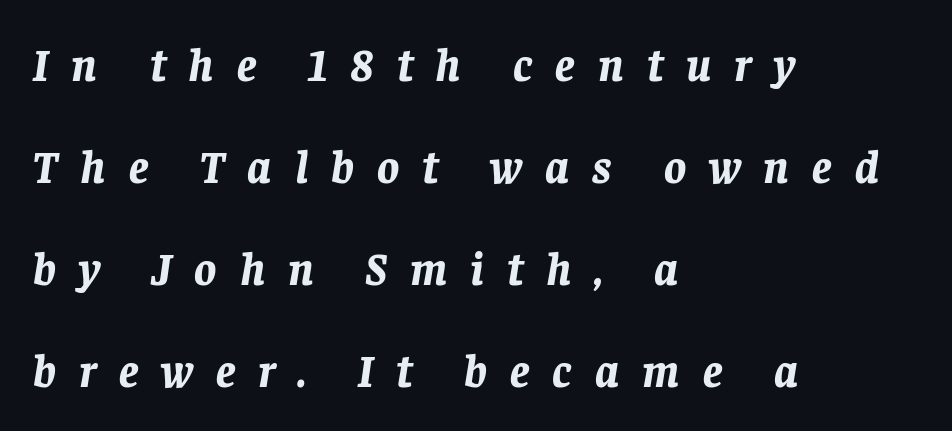
{"italic": "yes", "lean": "right", "slant_degrees": 8, "bold": "yes", "weight": "bold", "width": "normal", "stroke_contrast": "low", "x_height": "large", "monospaced": "no", "underline": "no", "align": "left", "line_spacing": "loose", "line_spacing_ratio": 2.22, "letter_spacing": "wide", "letter_spacing_em": 0.5, "glyph_px": 46}
